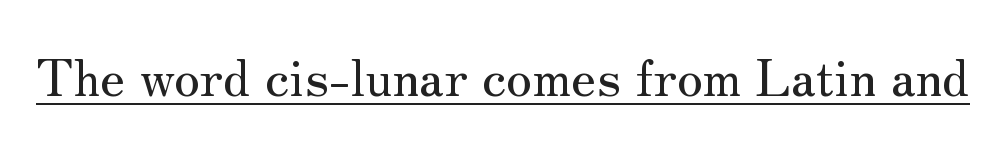
Q: Is the text italic (slanted)? A: No, it is upright.
Q: Is the typeface a serif or a sans-serif typeface? A: Serif.
Q: Is the text underlined? A: Yes.
Q: Is the spacing between letters normal or unusually wide? A: Normal.
Q: Width (condensed, normal, or wide)? A: Normal.
Q: Stroke contrast? A: Medium.
Q: x-height? A: Small.
Q: Monospaced? A: No.
